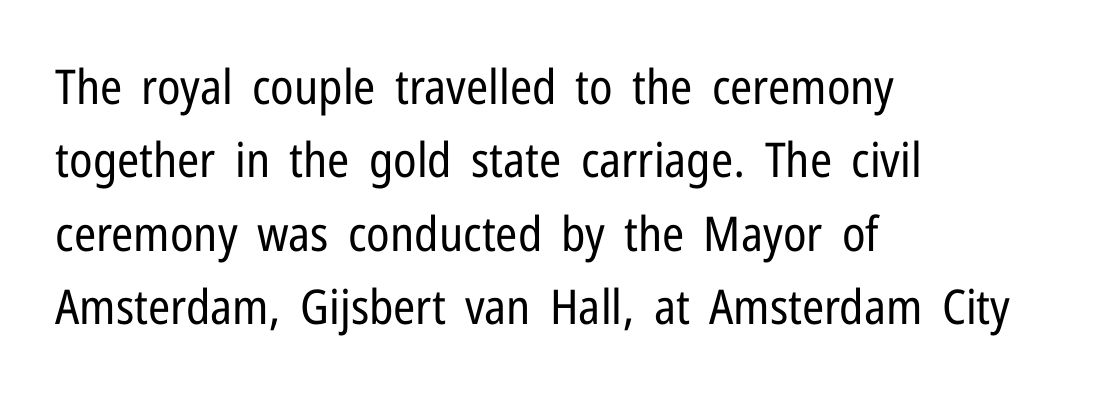
Q: Is the text bold? A: No.
Q: Is the text italic (slanted)? A: No, it is upright.
Q: Is the typeface a serif or a sans-serif typeface? A: Sans-serif.
Q: Is the text underlined? A: No.
Q: How is the paragraph aligned? A: Left-aligned.
Q: Is the spacing between letters normal or unusually wide? A: Normal.
Q: Is the spacing between lines tight, normal or loose? A: Normal.
Q: Width (condensed, normal, or wide)? A: Condensed.
Q: Stroke contrast? A: Low.
Q: x-height? A: Medium.
Q: Monospaced? A: No.
